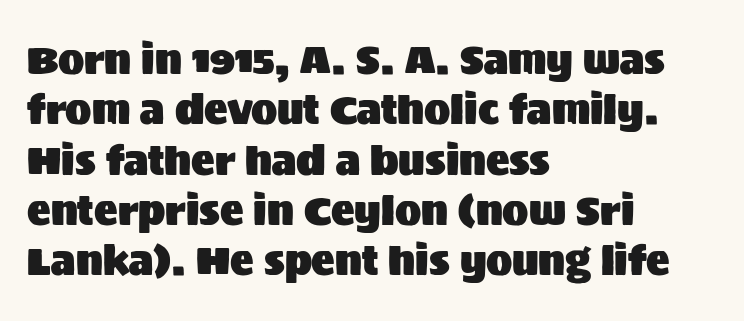
The space directly below the letters is spotless. A normal amount of white space separates one row of letters from the next. Observe the ordinary spacing: letters are neighbours, not strangers. Reading down the block, your eye returns to a fixed left position each line. The letters advance in unequal steps, a hallmark of proportional type.
